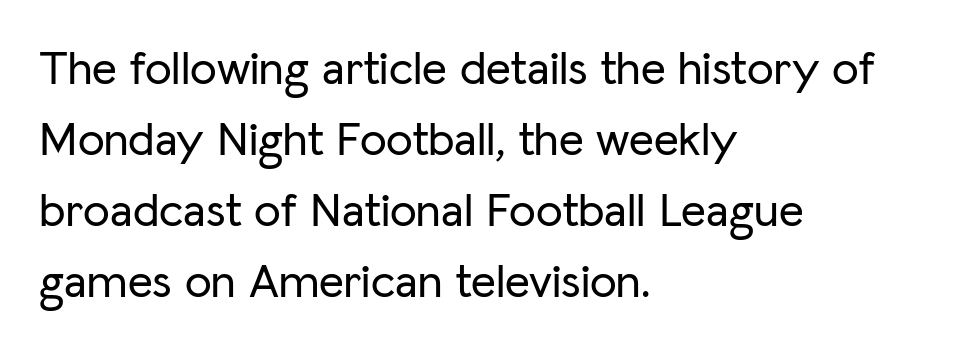
The image shows 48 px sans-serif type, upright; set left-aligned, normal line spacing (1.48x), normal letter spacing, not underlined; low stroke contrast and a medium x-height.
